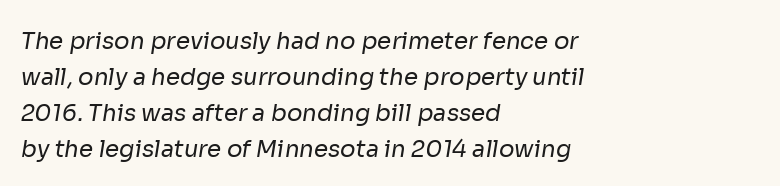
{"bold": "no", "underline": "no", "align": "left", "line_spacing": "normal", "line_spacing_ratio": 1.57, "letter_spacing": "normal", "letter_spacing_em": 0.0, "glyph_px": 23}
